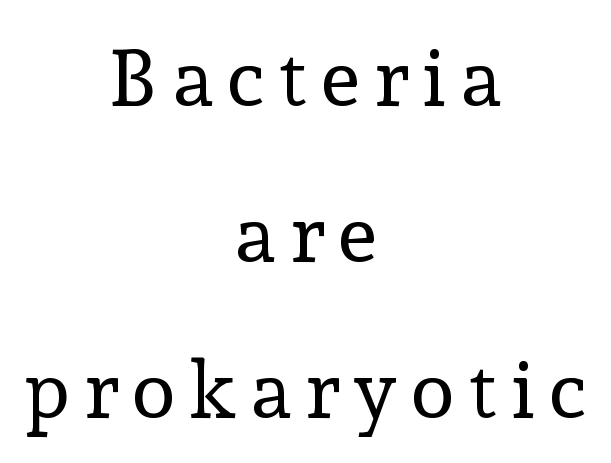
Q: Is the text bold? A: No.
Q: Is the text italic (slanted)? A: No, it is upright.
Q: Is the typeface a serif or a sans-serif typeface? A: Serif.
Q: Is the text underlined? A: No.
Q: How is the paragraph aligned? A: Centered.
Q: Is the spacing between lines tight, normal or loose? A: Loose.
Q: Width (condensed, normal, or wide)? A: Normal.
Q: x-height? A: Medium.
Q: Monospaced? A: No.
